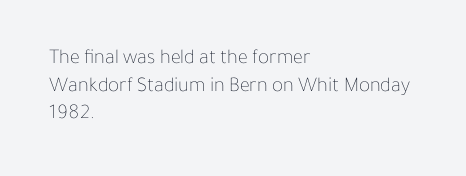
{"italic": "no", "bold": "no", "underline": "no", "align": "left", "line_spacing": "normal", "line_spacing_ratio": 1.32, "letter_spacing": "normal", "letter_spacing_em": 0.0, "glyph_px": 21}
